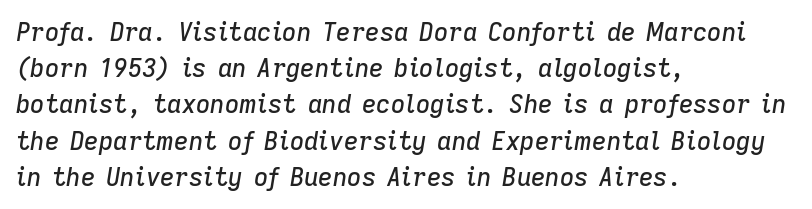
Q: Is the text italic (slanted)? A: Yes, it leans right by about 9 degrees.
Q: Is the text underlined? A: No.
Q: How is the paragraph aligned? A: Left-aligned.
Q: Is the spacing between letters normal or unusually wide? A: Normal.
Q: Is the spacing between lines tight, normal or loose? A: Normal.
